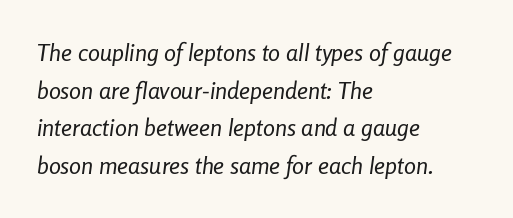
{"italic": "yes", "lean": "right", "slant_degrees": 8, "bold": "no", "underline": "no", "align": "left", "line_spacing": "normal", "line_spacing_ratio": 1.57, "letter_spacing": "normal", "letter_spacing_em": 0.0, "glyph_px": 24}
